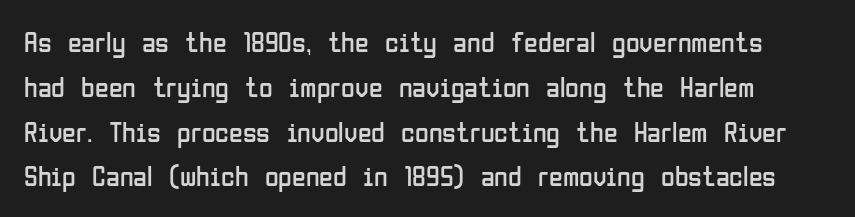
Spacing verdict: proportional, widths tailored to each character. Look at the tracking — it's just the regular setting, nothing added. Successive baselines arrive at the customary interval. The font family rendered here belongs to the sans-serif group. A typesetter would mark this as roman, not italic.
